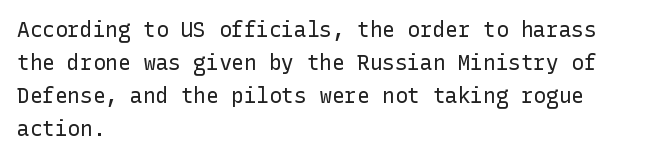
{"italic": "no", "bold": "no", "underline": "no", "align": "left", "line_spacing": "normal", "line_spacing_ratio": 1.57, "letter_spacing": "normal", "letter_spacing_em": 0.0, "glyph_px": 21}
